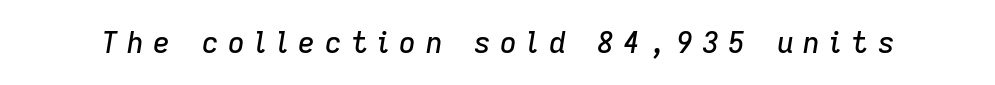
The image shows 29 px text type, italic (leaning right); set unusually wide letter spacing (+0.33 em), not underlined; low stroke contrast and a medium x-height.
